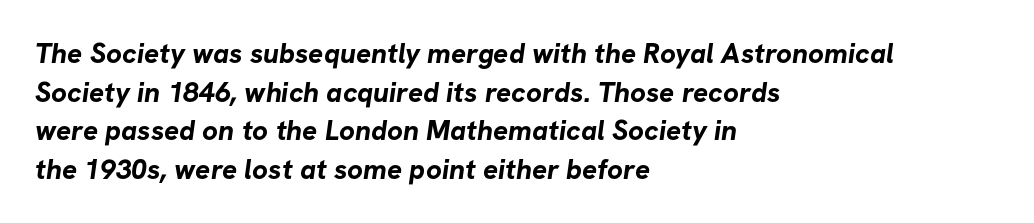
Q: Is the text bold? A: Yes.
Q: Is the typeface a serif or a sans-serif typeface? A: Sans-serif.
Q: Is the text underlined? A: No.
Q: How is the paragraph aligned? A: Left-aligned.
Q: Is the spacing between letters normal or unusually wide? A: Normal.
Q: Is the spacing between lines tight, normal or loose? A: Normal.
Q: Width (condensed, normal, or wide)? A: Normal.
Q: Stroke contrast? A: Low.
Q: x-height? A: Medium.
Q: Monospaced? A: No.
